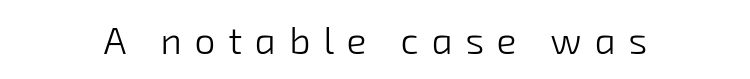
Q: Is the text bold? A: No.
Q: Is the typeface a serif or a sans-serif typeface? A: Sans-serif.
Q: Is the text underlined? A: No.
Q: Is the spacing between letters normal or unusually wide? A: Unusually wide.
Q: Width (condensed, normal, or wide)? A: Normal.
Q: Stroke contrast? A: Low.
Q: x-height? A: Medium.
Q: Monospaced? A: No.
